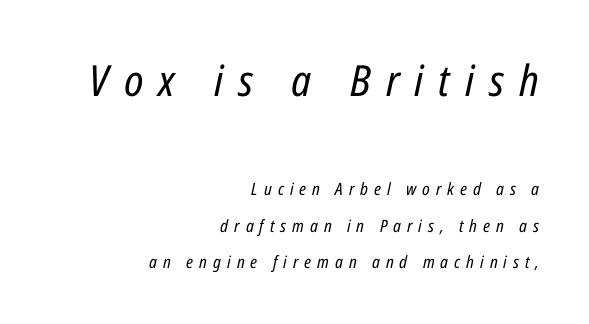
The image shows 43 px regular-weight, condensed type, italic (leaning right); set right-aligned, loose line spacing (2.14x), unusually wide letter spacing (+0.35 em), not underlined; the first (top) block is 2.53x larger; low stroke contrast and a medium x-height.
